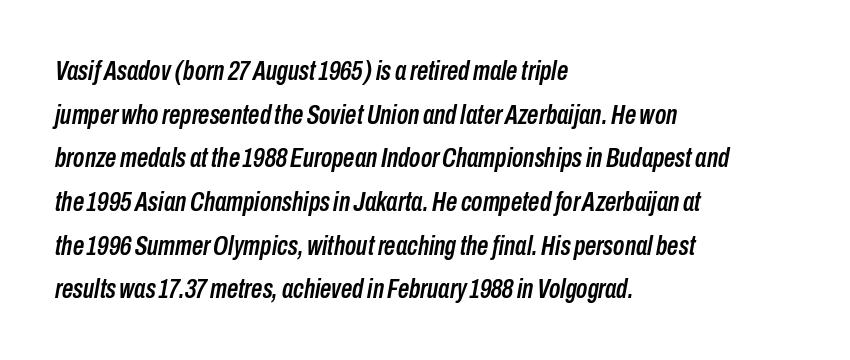
The image shows 28 px condensed type, italic (leaning right); set left-aligned, normal line spacing (1.56x), normal letter spacing, not underlined; low stroke contrast and a medium x-height.
